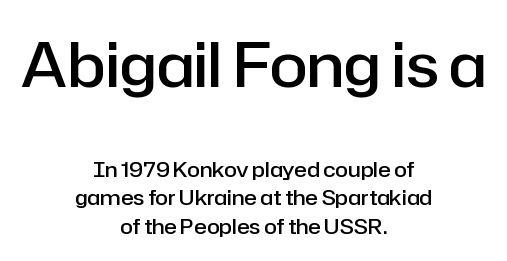
The image shows 62 px semibold sans-serif type, upright; set centered, normal line spacing (1.37x), normal letter spacing, not underlined; the first (top) block is 2.95x larger; low stroke contrast and a medium x-height.
